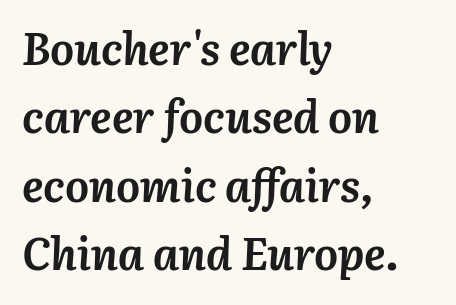
Q: Is the text bold? A: Yes.
Q: Is the text italic (slanted)? A: Yes, it leans right by about 3 degrees.
Q: Is the text underlined? A: No.
Q: How is the paragraph aligned? A: Left-aligned.
Q: Is the spacing between letters normal or unusually wide? A: Normal.
Q: Is the spacing between lines tight, normal or loose? A: Normal.
Q: Width (condensed, normal, or wide)? A: Normal.
Q: Stroke contrast? A: Medium.
Q: x-height? A: Medium.
Q: Monospaced? A: No.
